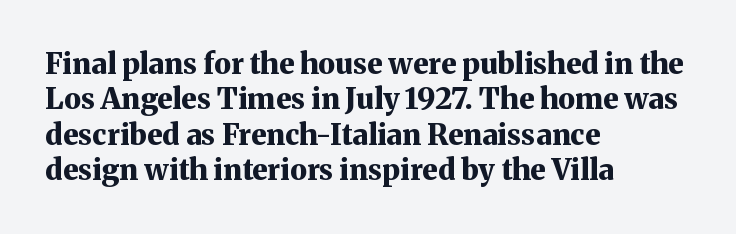
What kind of face is this? One with serifs. You can tell it's not italic because the verticals are truly vertical. Beneath every word, the page is bare. Between one letter and the next there's only the usual sliver of space. Teacher's note: observe the even left margin — that is flush-left alignment. Look at the stroke-to-counter ratio: heavy, a bold.
